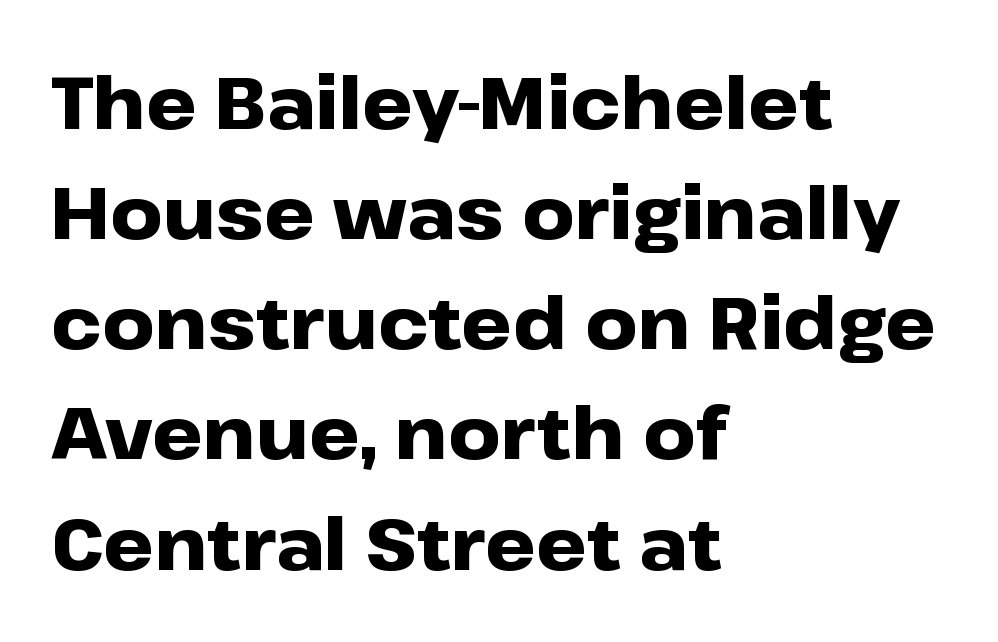
{"serif": "no", "italic": "no", "bold": "yes", "weight": "heavy", "width": "wide", "stroke_contrast": "low", "x_height": "medium", "monospaced": "no", "underline": "no", "align": "left", "line_spacing": "normal", "line_spacing_ratio": 1.53, "letter_spacing": "normal", "letter_spacing_em": 0.0, "glyph_px": 72}
